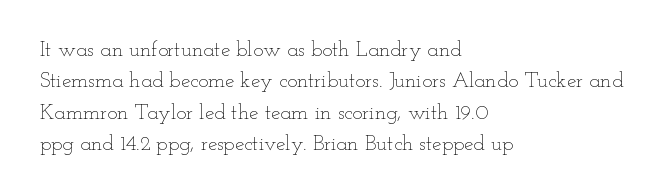
Ordinary non-slanted type is in use. Honestly, the row spacing looks completely unremarkable. These lines keep a tight, regular rhythm from letter to letter. These lines stack with their left ends in a neat column.
